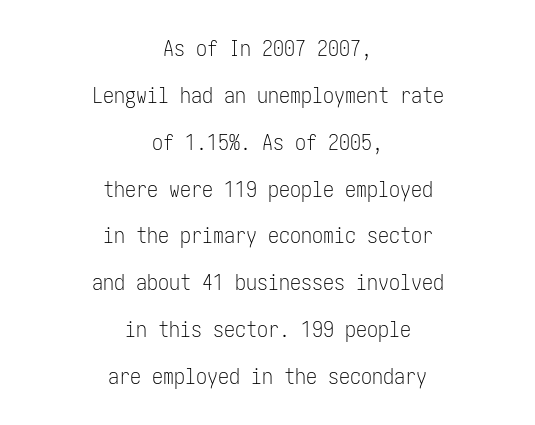
{"italic": "no", "bold": "no", "underline": "no", "align": "center", "line_spacing": "loose", "line_spacing_ratio": 2.13, "letter_spacing": "normal", "letter_spacing_em": 0.0, "glyph_px": 22}
